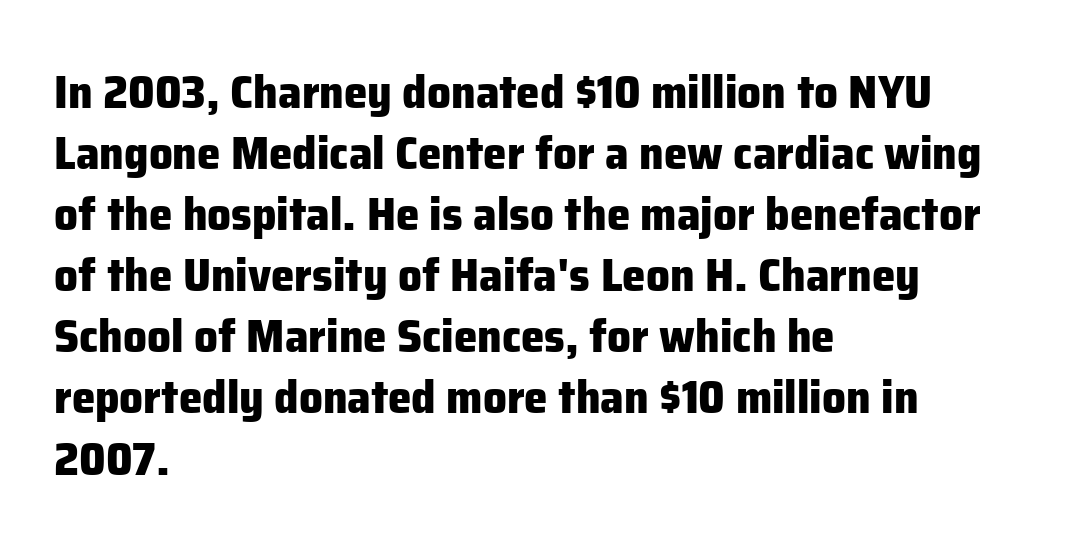
Q: Is the text bold? A: Yes.
Q: Is the text italic (slanted)? A: No, it is upright.
Q: Is the typeface a serif or a sans-serif typeface? A: Sans-serif.
Q: Is the text underlined? A: No.
Q: How is the paragraph aligned? A: Left-aligned.
Q: Is the spacing between letters normal or unusually wide? A: Normal.
Q: Is the spacing between lines tight, normal or loose? A: Normal.
Q: Width (condensed, normal, or wide)? A: Normal.
Q: Stroke contrast? A: Low.
Q: x-height? A: Medium.
Q: Monospaced? A: No.
